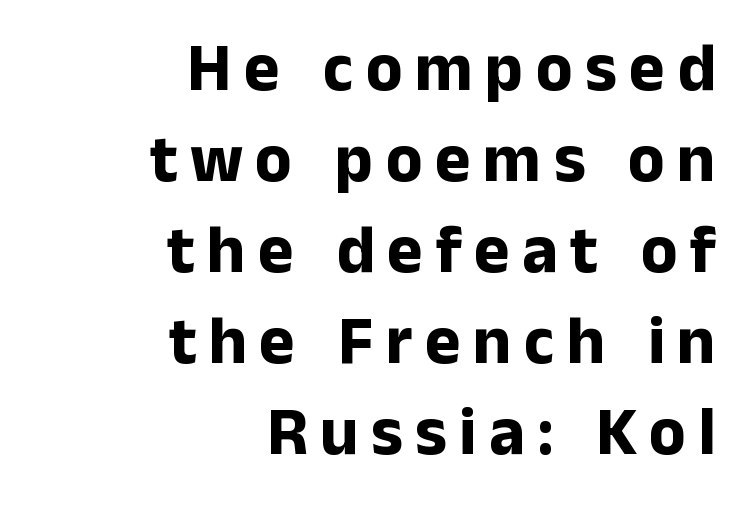
Q: Is the text bold? A: Yes.
Q: Is the text italic (slanted)? A: No, it is upright.
Q: Is the typeface a serif or a sans-serif typeface? A: Sans-serif.
Q: Is the text underlined? A: No.
Q: How is the paragraph aligned? A: Right-aligned.
Q: Is the spacing between lines tight, normal or loose? A: Normal.
Q: Width (condensed, normal, or wide)? A: Normal.
Q: Stroke contrast? A: Low.
Q: x-height? A: Medium.
Q: Monospaced? A: No.
